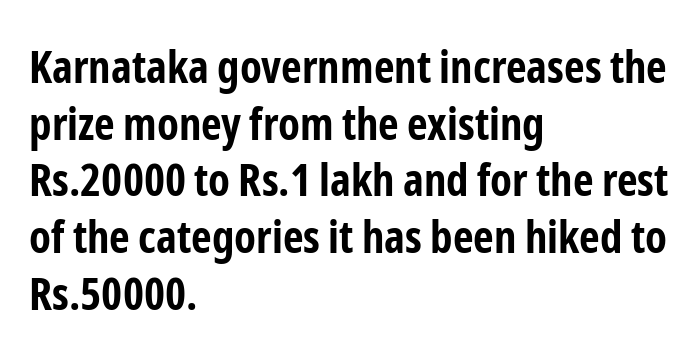
{"serif": "no", "italic": "no", "bold": "yes", "weight": "bold", "width": "condensed", "stroke_contrast": "low", "x_height": "medium", "monospaced": "no", "underline": "no", "align": "left", "line_spacing": "normal", "line_spacing_ratio": 1.26, "letter_spacing": "normal", "letter_spacing_em": 0.0, "glyph_px": 45}
